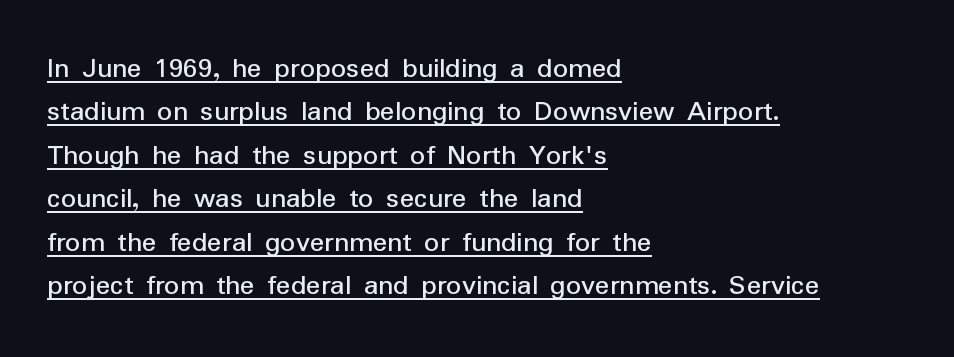
{"serif": "no", "italic": "no", "width": "normal", "stroke_contrast": "low", "x_height": "medium", "monospaced": "no", "underline": "yes", "align": "left", "line_spacing": "normal", "line_spacing_ratio": 1.45, "letter_spacing": "normal", "letter_spacing_em": 0.0, "glyph_px": 30}
